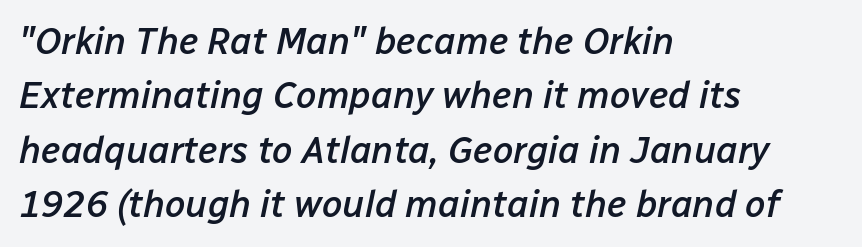
The image shows 37 px semibold type, italic (leaning right); set left-aligned, normal line spacing (1.47x), normal letter spacing, not underlined; low stroke contrast and a medium x-height.
